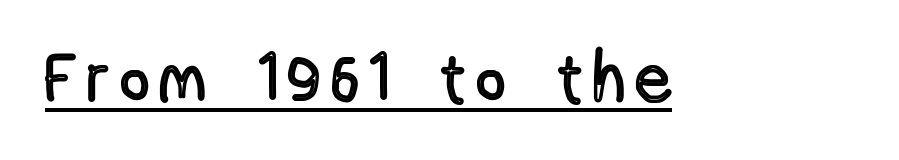
Q: Is the text italic (slanted)? A: No, it is upright.
Q: Is the text underlined? A: Yes.
Q: Width (condensed, normal, or wide)? A: Condensed.
Q: x-height? A: Medium.
Q: Monospaced? A: No.
